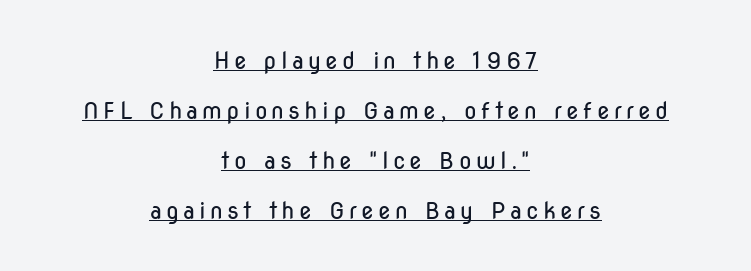
{"italic": "no", "bold": "no", "underline": "yes", "align": "center", "line_spacing": "loose", "line_spacing_ratio": 2.17, "glyph_px": 23}
